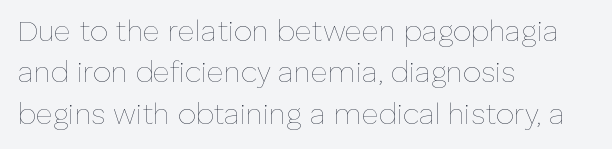
Q: Is the text bold? A: No.
Q: Is the text italic (slanted)? A: No, it is upright.
Q: Is the text underlined? A: No.
Q: How is the paragraph aligned? A: Left-aligned.
Q: Is the spacing between letters normal or unusually wide? A: Normal.
Q: Is the spacing between lines tight, normal or loose? A: Normal.
Q: Width (condensed, normal, or wide)? A: Normal.
Q: Stroke contrast? A: Low.
Q: x-height? A: Medium.
Q: Monospaced? A: No.
